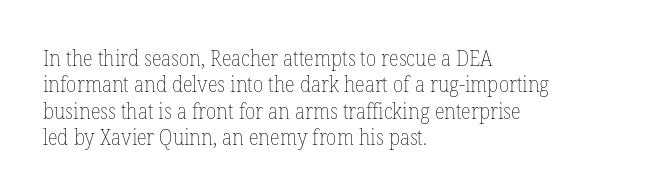
The rendering uses a moderate line-height, typical for paragraphs. Only glyphs here, with clear space below each row. The passage is arranged the way most books set body copy — flush left. Spacing between characters is what you'd get straight out of the box.
